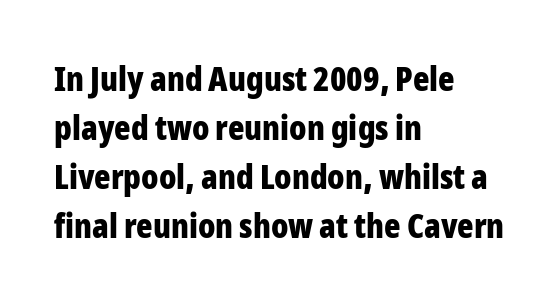
{"serif": "no", "italic": "no", "bold": "yes", "weight": "bold", "width": "condensed", "stroke_contrast": "low", "x_height": "medium", "monospaced": "no", "underline": "no", "align": "left", "line_spacing": "normal", "line_spacing_ratio": 1.44, "letter_spacing": "normal", "letter_spacing_em": 0.0, "glyph_px": 34}
